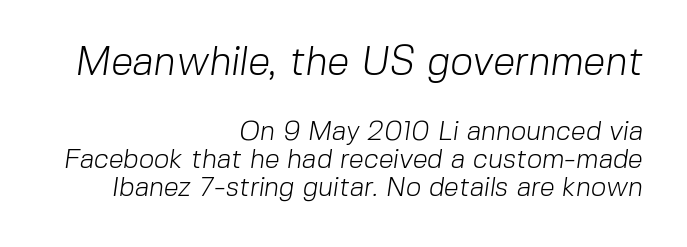
Q: Is the text bold? A: No.
Q: Is the typeface a serif or a sans-serif typeface? A: Sans-serif.
Q: Is the text underlined? A: No.
Q: How is the paragraph aligned? A: Right-aligned.
Q: Is the spacing between letters normal or unusually wide? A: Normal.
Q: Is the spacing between lines tight, normal or loose? A: Tight.
Q: Which block of text is set in a larger size, the first (top) or the second (bottom)? A: The first (top) one.
Q: Width (condensed, normal, or wide)? A: Normal.
Q: Stroke contrast? A: Low.
Q: x-height? A: Medium.
Q: Monospaced? A: No.
